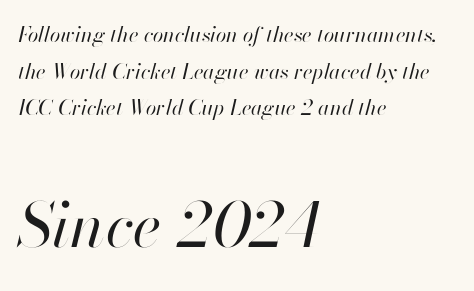
The image shows 62 px regular-weight type, italic (leaning right); set left-aligned, line spacing 1.74x, normal letter spacing, not underlined; the second (bottom) block is 2.95x larger; high stroke contrast and a small x-height.
